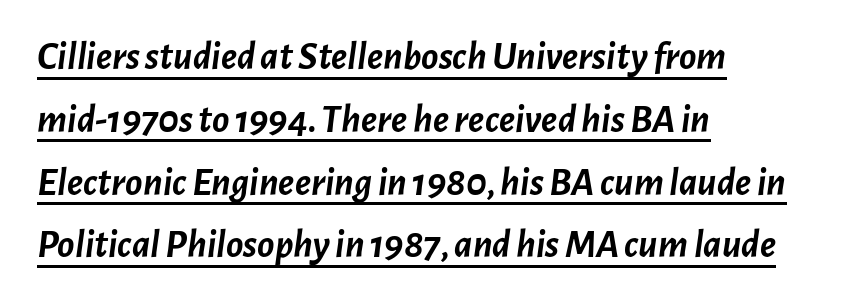
Q: Is the text bold? A: Yes.
Q: Is the text italic (slanted)? A: Yes, it leans right by about 7 degrees.
Q: Is the text underlined? A: Yes.
Q: How is the paragraph aligned? A: Left-aligned.
Q: Is the spacing between letters normal or unusually wide? A: Normal.
Q: Is the spacing between lines tight, normal or loose? A: Normal.
Q: Width (condensed, normal, or wide)? A: Normal.
Q: Stroke contrast? A: Low.
Q: x-height? A: Medium.
Q: Monospaced? A: No.
